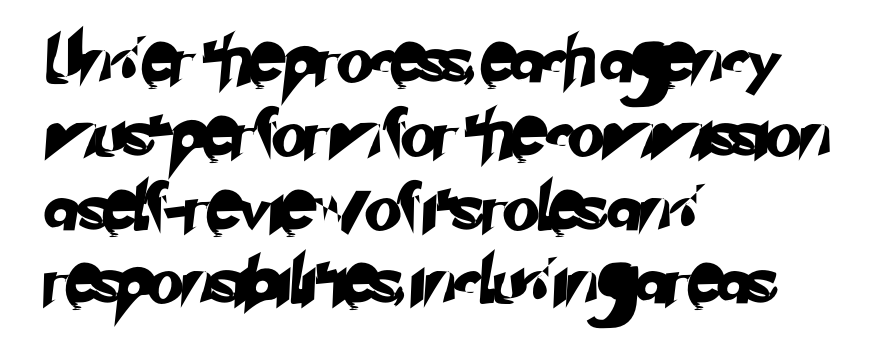
Typeset ragged right — the left edge is the straight one. These lines are rendered in a variable-pitch font. Serif or sans? Sans — the stroke terminals are bare. The string is rendered with underlining switched off. What stands out about the letter spacing? Nothing — it is the standard amount. Leading matches the norm, producing a regular column.
